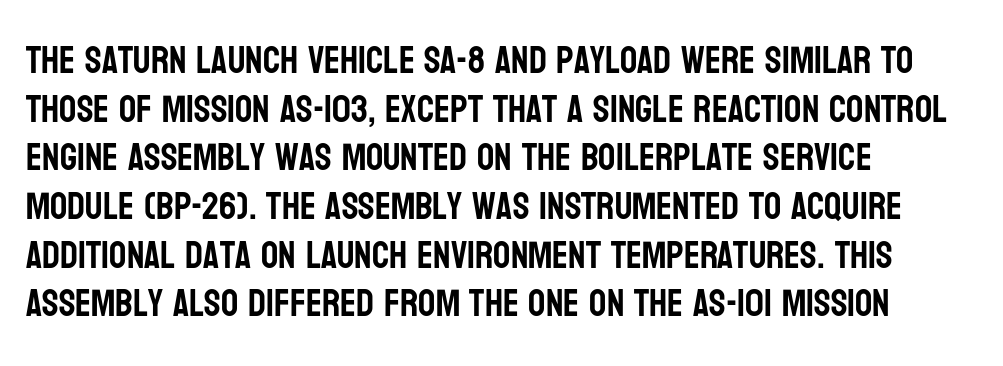
The image shows 38 px condensed sans-serif type, upright; set left-aligned, normal line spacing (1.28x), normal letter spacing, not underlined; low stroke contrast and a large x-height.
